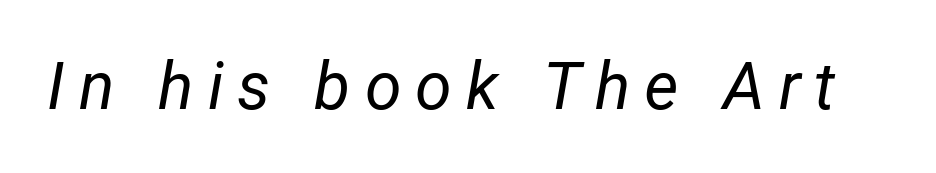
The image shows 66 px regular-weight type, italic (leaning right); set unusually wide letter spacing (+0.21 em), not underlined; low stroke contrast and a medium x-height.
